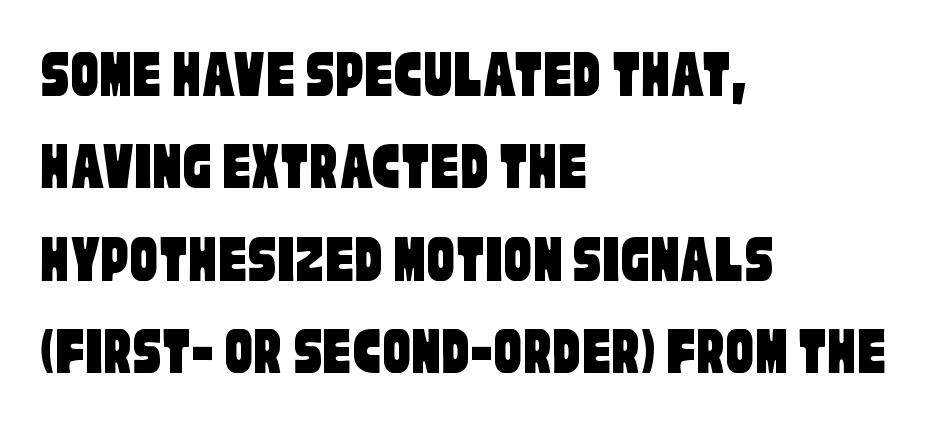
{"serif": "no", "width": "condensed", "stroke_contrast": "low", "x_height": "large", "monospaced": "no", "underline": "no", "align": "left", "line_spacing": "normal", "line_spacing_ratio": 1.32, "letter_spacing": "normal", "letter_spacing_em": 0.0, "glyph_px": 70}
